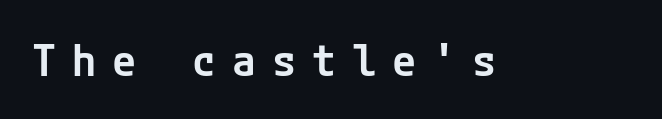
Ascenders rise straight up at ninety degrees. Honestly, the letter spacing is so wide it's the main thing you notice. Unmarked baselines from the first word to the last. Students, this is semibold: more ink than regular, less than bold. The passage shown is typeset with a sans-serif family.
